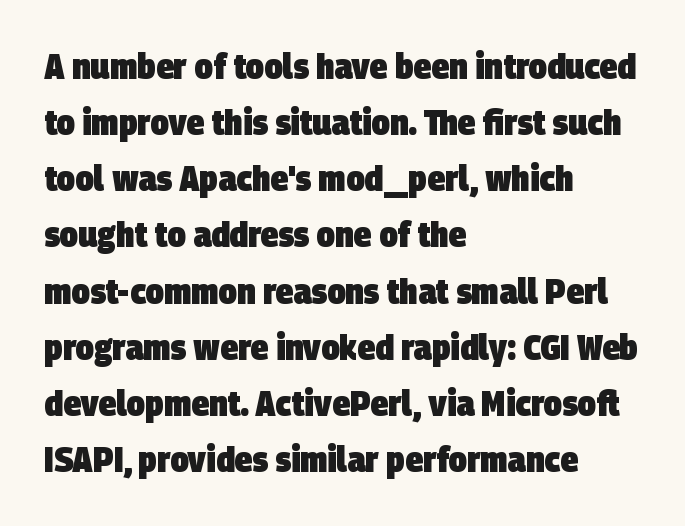
{"serif": "no", "bold": "yes", "weight": "heavy", "width": "condensed", "stroke_contrast": "low", "x_height": "large", "monospaced": "no", "underline": "no", "align": "left", "line_spacing": "normal", "line_spacing_ratio": 1.56, "letter_spacing": "normal", "letter_spacing_em": 0.0, "glyph_px": 36}
